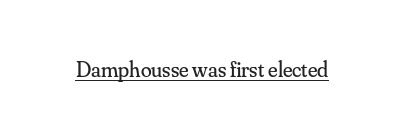
{"italic": "no", "bold": "no", "underline": "yes", "letter_spacing": "normal", "letter_spacing_em": 0.0, "glyph_px": 22}
